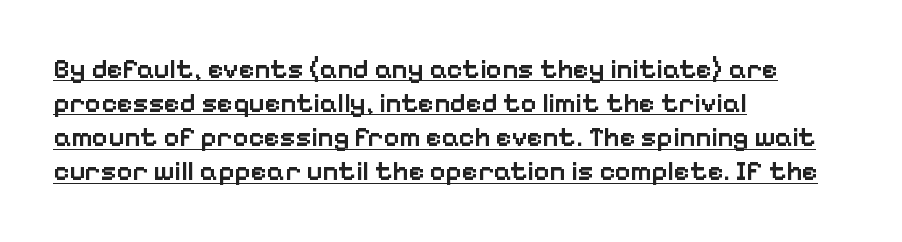
Summary of weight: moderately heavy, a semibold. Summary of vertical rhythm: regular, with standard interline spacing. Tracking value appears to be zero — textbook default spacing. What decoration does the sample have? An underline. Is the block centered? No — it sits flush against the left margin. Posture: straight, roman, zero tilt.
